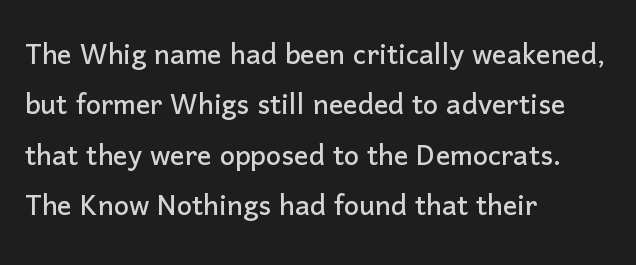
The image shows 36 px sans-serif type, upright; set left-aligned, normal line spacing (1.4x), normal letter spacing, not underlined; low stroke contrast and a medium x-height.
